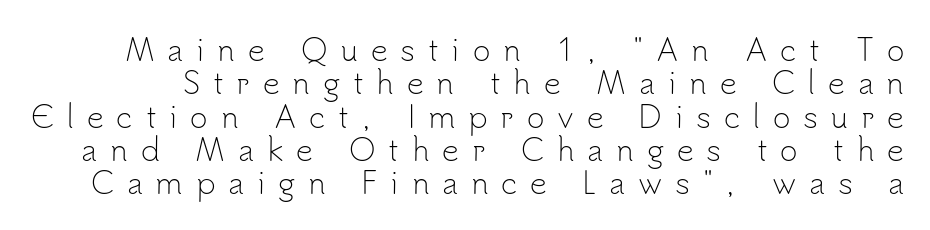
Q: Is the text bold? A: No.
Q: Is the text italic (slanted)? A: No, it is upright.
Q: Is the typeface a serif or a sans-serif typeface? A: Sans-serif.
Q: Is the text underlined? A: No.
Q: Is the spacing between letters normal or unusually wide? A: Unusually wide.
Q: Is the spacing between lines tight, normal or loose? A: Tight.
Q: Width (condensed, normal, or wide)? A: Normal.
Q: Stroke contrast? A: Low.
Q: x-height? A: Small.
Q: Monospaced? A: No.
